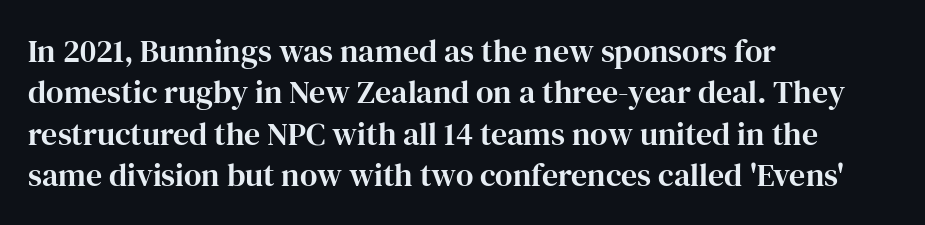
Designer's note — italics off, roman on. Leading matches the norm, producing a regular column. Compared with typical body copy, the letter spacing here is the same. The rag falls on the right side of this text block. Is this a fixed-width face? No — the glyphs have proportional, varying widths. Quick note: underline off.
